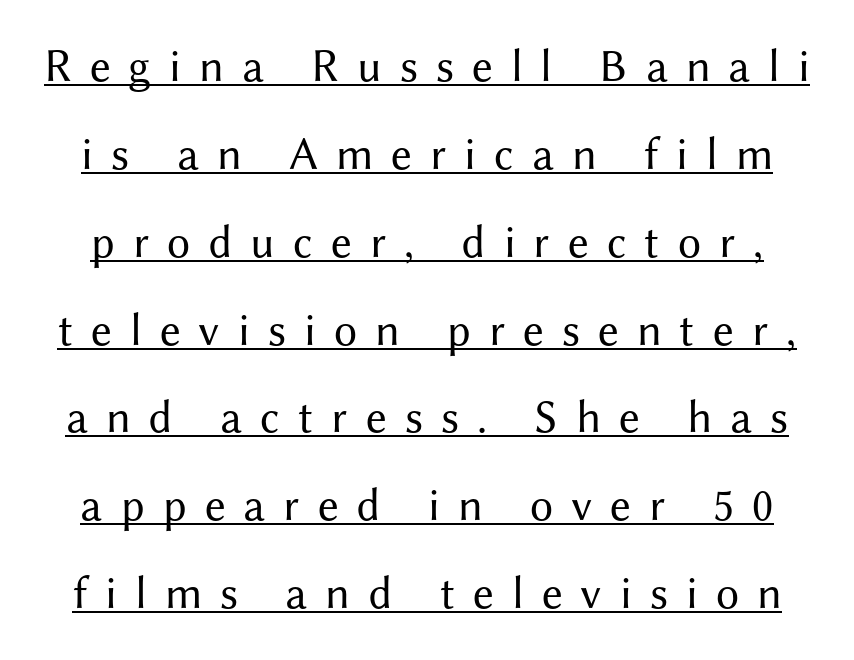
Between one letter and the next there's a generous, obvious gap. Is the type heavy? It reads as light-to-regular instead. This sample trades compactness for vertical openness between lines. Varying glyph widths throughout — classic text-font behaviour. The typesetter has applied underlining to the passage shown. The rendering shows plain stroke endings on the letterforms — a sans-serif design.
